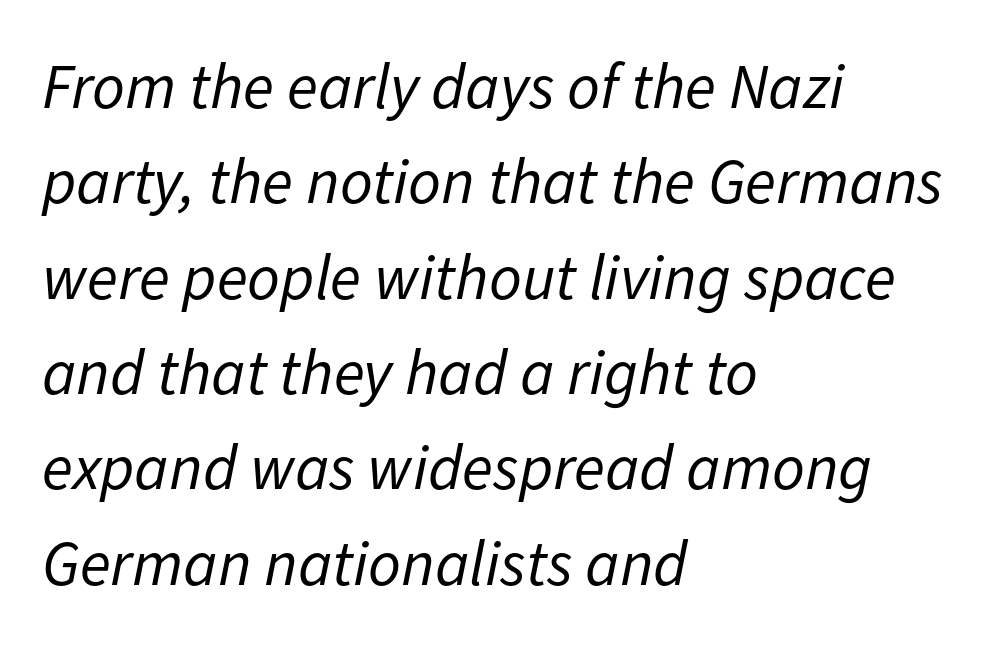
Honestly, there is no underline to notice here at all. Line spacing here is normal. Line beginnings align vertically; line endings do not. Every character sits at an angle, as italics do. Here the designer chose a conventional face with non-uniform glyph widths.
